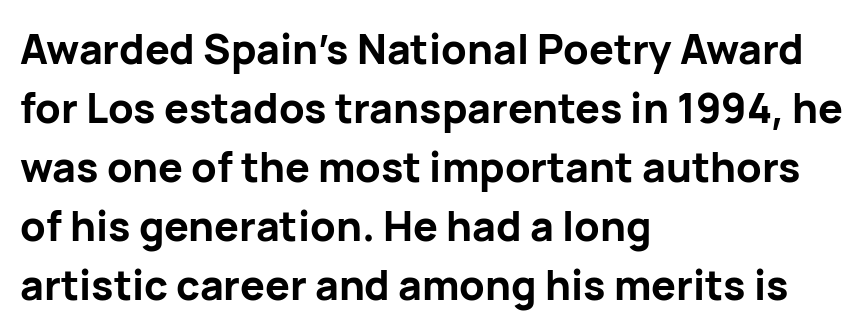
Q: Is the text bold? A: Yes.
Q: Is the text italic (slanted)? A: No, it is upright.
Q: Is the typeface a serif or a sans-serif typeface? A: Sans-serif.
Q: Is the text underlined? A: No.
Q: How is the paragraph aligned? A: Left-aligned.
Q: Is the spacing between letters normal or unusually wide? A: Normal.
Q: Is the spacing between lines tight, normal or loose? A: Normal.
Q: Width (condensed, normal, or wide)? A: Normal.
Q: Stroke contrast? A: Low.
Q: x-height? A: Medium.
Q: Monospaced? A: No.
